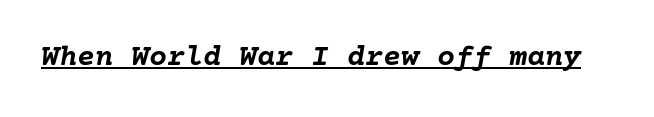
Q: Is the text bold? A: Yes.
Q: Is the text italic (slanted)? A: Yes, it leans right by about 10 degrees.
Q: Is the text underlined? A: Yes.
Q: Is the spacing between letters normal or unusually wide? A: Normal.
Q: Width (condensed, normal, or wide)? A: Normal.
Q: Stroke contrast? A: Low.
Q: x-height? A: Medium.
